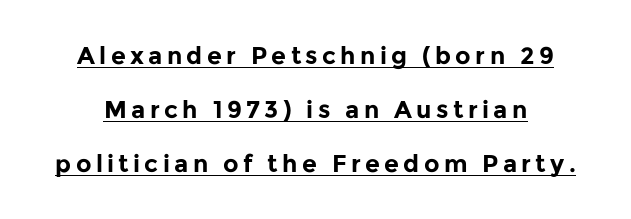
Q: Is the text bold? A: Yes.
Q: Is the text italic (slanted)? A: No, it is upright.
Q: Is the text underlined? A: Yes.
Q: Is the spacing between lines tight, normal or loose? A: Loose.
